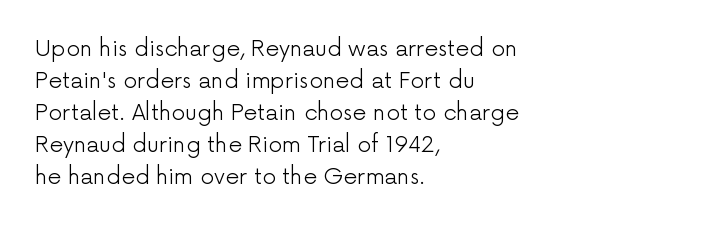
The image shows 22 px text type, upright; set left-aligned, normal line spacing (1.46x), normal letter spacing, not underlined.
